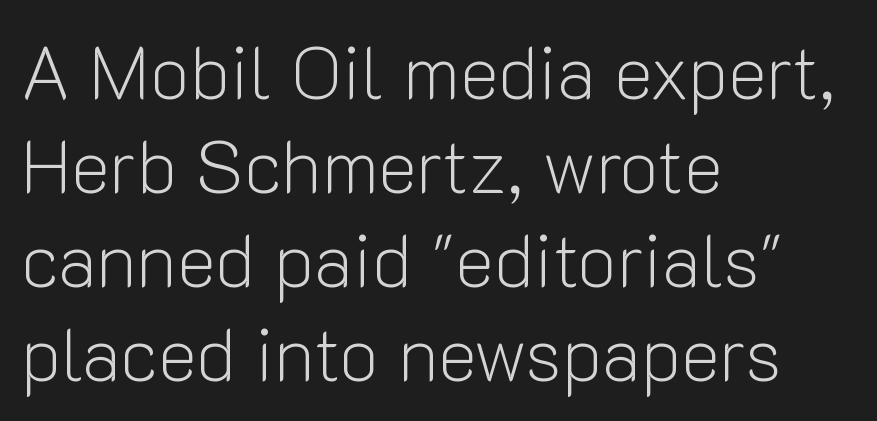
{"serif": "no", "italic": "no", "bold": "no", "weight": "light", "width": "normal", "stroke_contrast": "low", "x_height": "medium", "monospaced": "no", "underline": "no", "align": "left", "line_spacing": "normal", "line_spacing_ratio": 1.27, "letter_spacing": "normal", "letter_spacing_em": 0.0, "glyph_px": 74}
